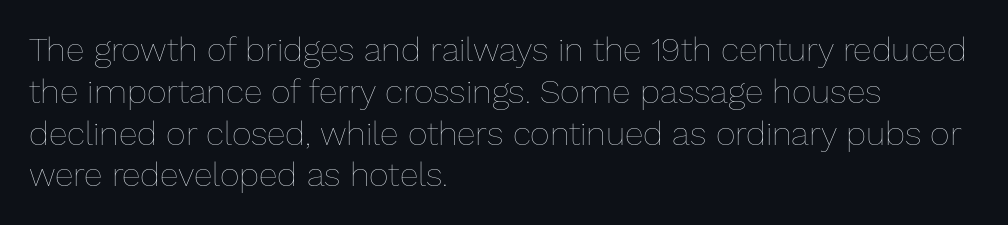
{"italic": "no", "bold": "no", "weight": "thin", "width": "normal", "stroke_contrast": "low", "x_height": "medium", "monospaced": "no", "underline": "no", "align": "left", "line_spacing_ratio": 1.23, "letter_spacing": "normal", "letter_spacing_em": 0.0, "glyph_px": 34}
